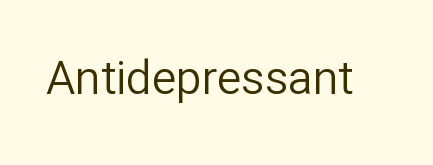
The image shows 46 px regular-weight sans-serif type, upright; set normal letter spacing, not underlined; low stroke contrast and a medium x-height.
